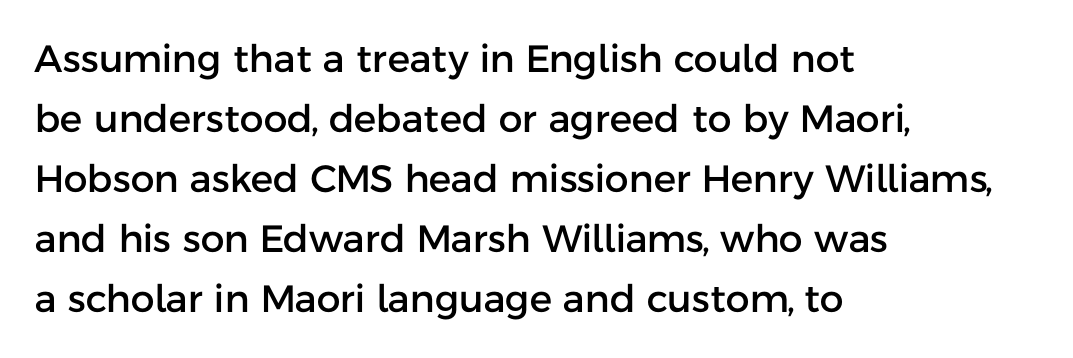
{"serif": "no", "italic": "no", "width": "normal", "stroke_contrast": "low", "x_height": "medium", "monospaced": "no", "underline": "no", "align": "left", "line_spacing": "normal", "line_spacing_ratio": 1.58, "letter_spacing": "normal", "letter_spacing_em": 0.0, "glyph_px": 38}
